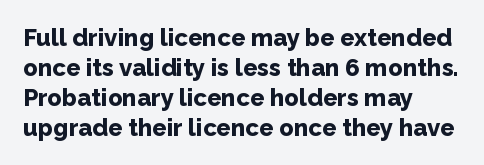
{"italic": "no", "bold": "yes", "underline": "no", "align": "left", "line_spacing": "normal", "line_spacing_ratio": 1.25, "letter_spacing": "normal", "letter_spacing_em": 0.0, "glyph_px": 24}
